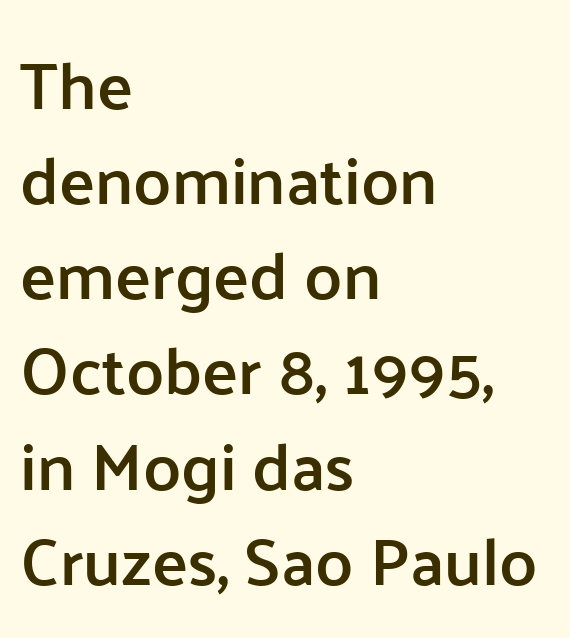
These lines are rendered in a variable-pitch font. The lettering stays uniformly vertical, giving the passage a roman look. The lines in this sample share a left origin and differ only in where they stop. Examine the stroke ends and you'll find no serifs.
